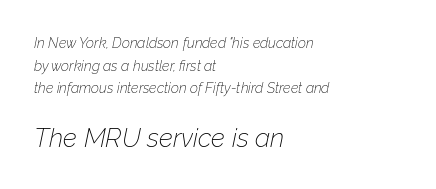
Is there much room between lines? A standard amount, neither cramped nor airy. This sample uses an oblique cut, with every glyph tilted off the vertical. Caption: face not bold, strokes unweighted. Words appear dense and cohesive because spacing is normal. Nobody drew a line under any word here. Line beginnings align vertically; line endings do not.
